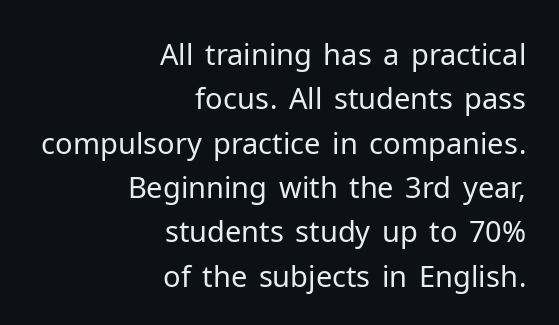
Vertically, the passage feels balanced, rows spaced as you'd expect. This sample uses a sans-serif face. Is the block centered? No — it sits flush against the right margin. The glyphs are unaccompanied by any horizontal stroke below them.
